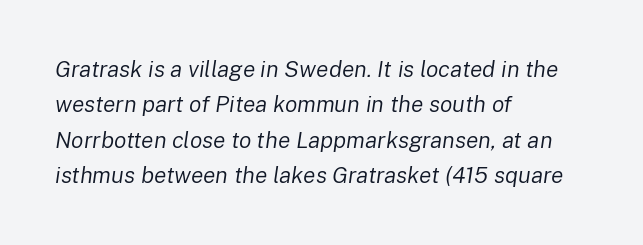
Caption: standard tracking, unaltered. No word sits above an underline. The ragged edge is on the right, which tells us the setting is flush left. Weight: not bold — regular or lighter. In terms of posture, this sample is oblique. Regular leading.
